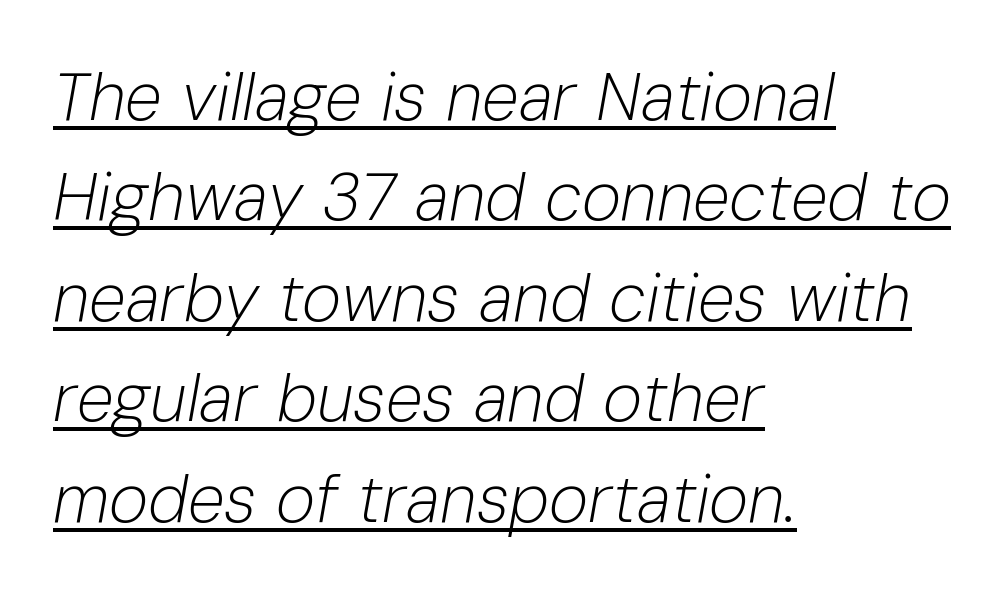
The image shows 67 px light type, italic (leaning right); set left-aligned, normal line spacing (1.5x), normal letter spacing, underlined; low stroke contrast and a medium x-height.
